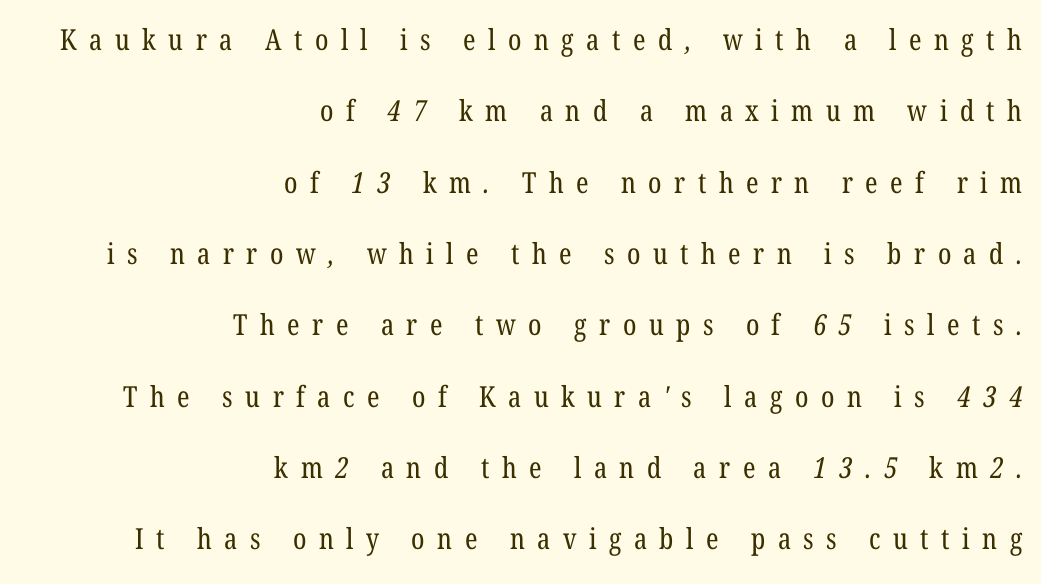
{"serif": "yes", "bold": "no", "weight": "regular", "width": "condensed", "stroke_contrast": "low", "x_height": "medium", "monospaced": "no", "underline": "no", "align": "right", "line_spacing": "loose", "line_spacing_ratio": 2.46, "letter_spacing": "wide", "letter_spacing_em": 0.43, "glyph_px": 29}
